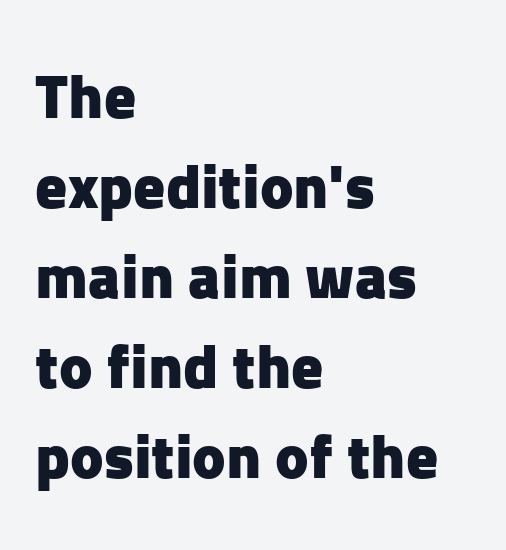
{"serif": "no", "italic": "no", "bold": "yes", "weight": "heavy", "width": "normal", "stroke_contrast": "low", "x_height": "medium", "monospaced": "no", "underline": "no", "align": "left", "line_spacing": "normal", "line_spacing_ratio": 1.43, "letter_spacing": "normal", "letter_spacing_em": 0.0, "glyph_px": 63}
